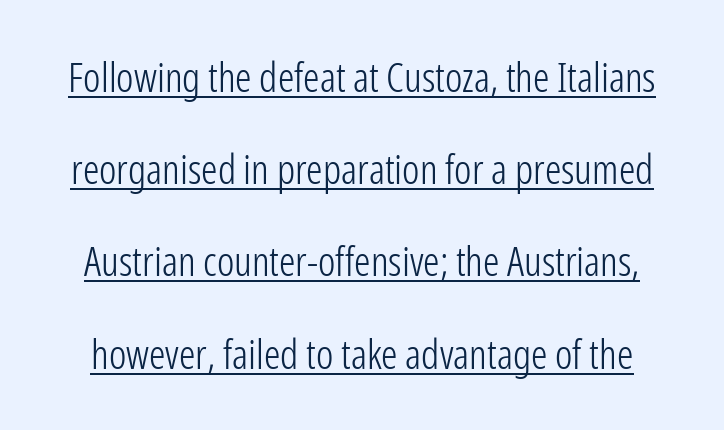
{"serif": "no", "italic": "no", "bold": "no", "weight": "light", "width": "condensed", "stroke_contrast": "low", "x_height": "medium", "monospaced": "no", "underline": "yes", "line_spacing": "loose", "line_spacing_ratio": 2.25, "letter_spacing": "normal", "letter_spacing_em": 0.0, "glyph_px": 41}
